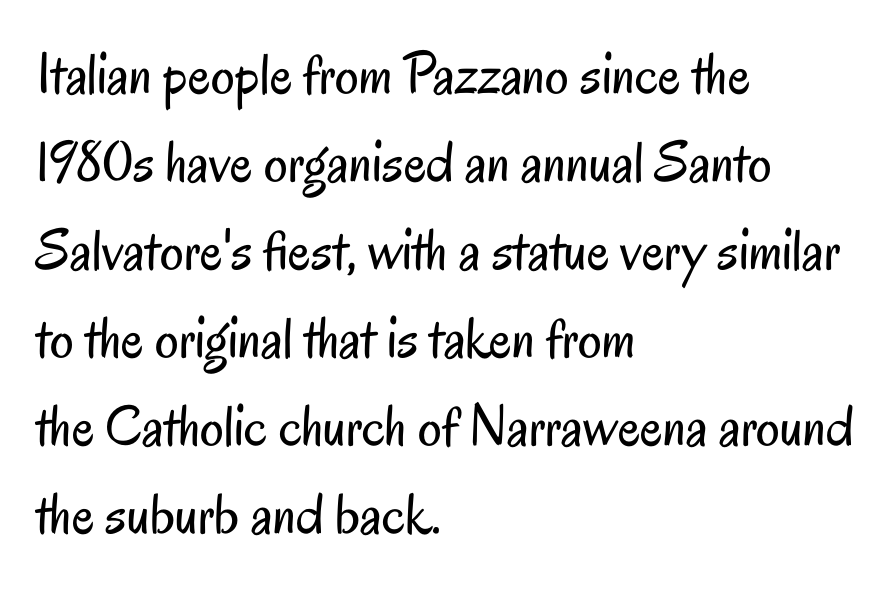
Summary of vertical rhythm: regular, with standard interline spacing. The type is set solid horizontally, with unmodified tracking. This sample has the flowing, uneven cadence of proportional lettering. Stroke mass is kept to a normal reading level or below.
